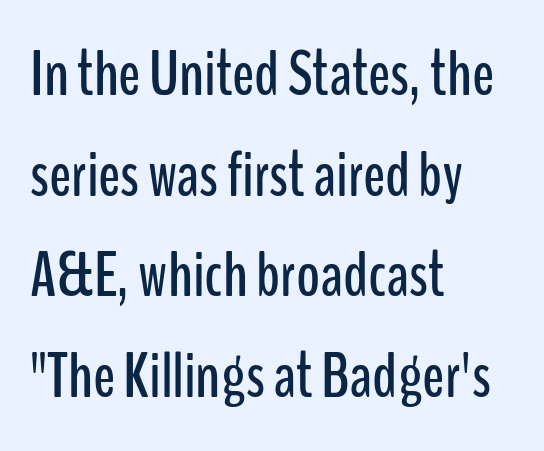
Layout note: lines flush left. Varying glyph widths throughout — classic text-font behaviour. Look at the tracking — it's just the regular setting, nothing added. Is there any slant? The stems are plumb.
